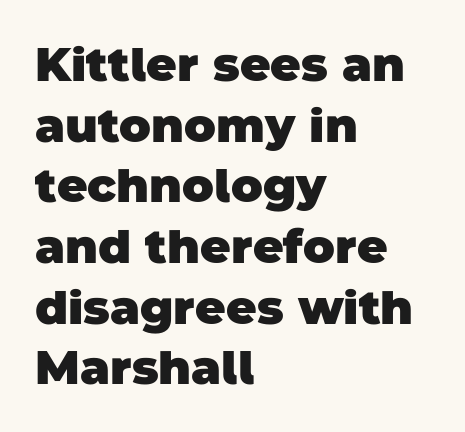
The typesetting leans heavy: a genuine bold. Only glyphs here, with clear space below each row. The line-height multiplier appears to be the usual default. Visually the block forms a straight wall on the left and a jagged coastline on the right. Proportional: the letters do not fall into vertical columns. Each word holds together tightly as a unit, with standard inter-letter gaps.
